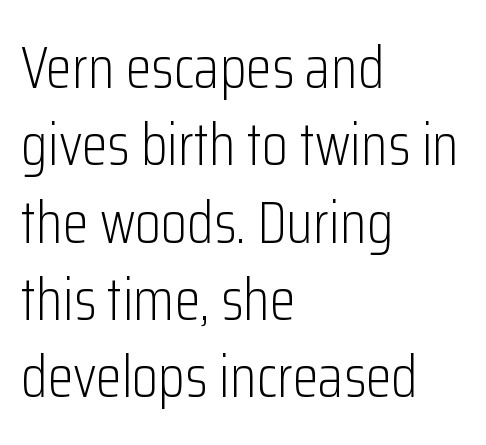
Q: Is the text bold? A: No.
Q: Is the text italic (slanted)? A: No, it is upright.
Q: Is the typeface a serif or a sans-serif typeface? A: Sans-serif.
Q: Is the text underlined? A: No.
Q: How is the paragraph aligned? A: Left-aligned.
Q: Is the spacing between letters normal or unusually wide? A: Normal.
Q: Is the spacing between lines tight, normal or loose? A: Normal.
Q: Width (condensed, normal, or wide)? A: Condensed.
Q: Stroke contrast? A: Low.
Q: x-height? A: Medium.
Q: Monospaced? A: No.
